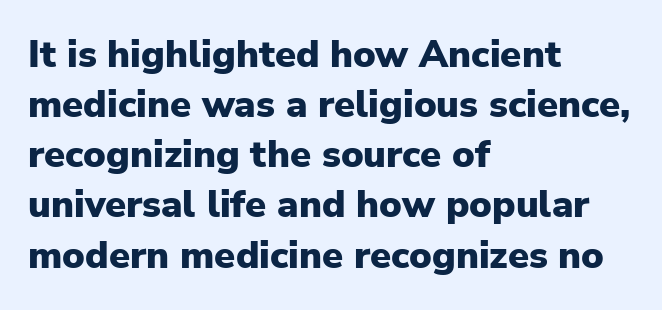
Q: Is the text bold? A: Yes.
Q: Is the text italic (slanted)? A: No, it is upright.
Q: Is the typeface a serif or a sans-serif typeface? A: Sans-serif.
Q: Is the text underlined? A: No.
Q: How is the paragraph aligned? A: Left-aligned.
Q: Is the spacing between letters normal or unusually wide? A: Normal.
Q: Is the spacing between lines tight, normal or loose? A: Normal.
Q: Width (condensed, normal, or wide)? A: Normal.
Q: Stroke contrast? A: Low.
Q: x-height? A: Medium.
Q: Monospaced? A: No.
